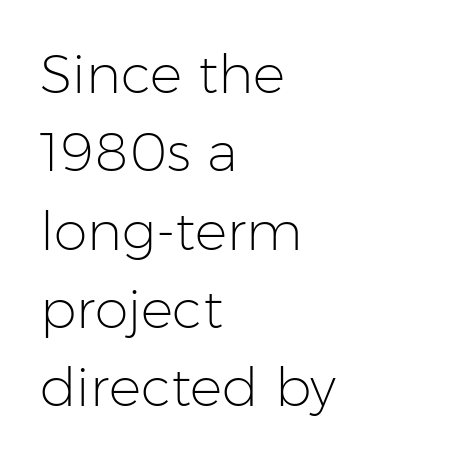
The image shows 54 px light sans-serif type, upright; set left-aligned, normal line spacing (1.45x), normal letter spacing, not underlined; low stroke contrast and a medium x-height.
